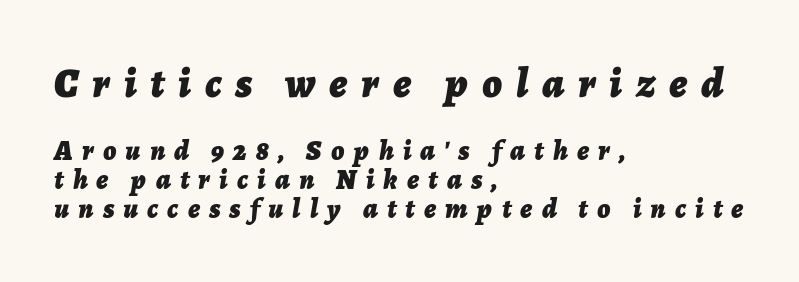
The passage shown begins with its larger block and ends with its smaller one. Where is the straight margin? On the left. Leading: reduced. You can tell it's italic because the verticals aren't actually vertical. The area under the type is left untouched.
